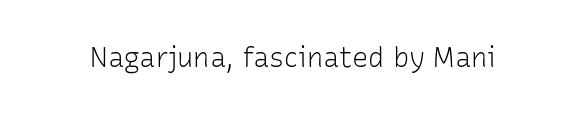
Has an underline been added? It has not. The type is set solid horizontally, with unmodified tracking. The characters are drawn with everyday or finer stroke widths. Every character sits straight up, as roman type does.
